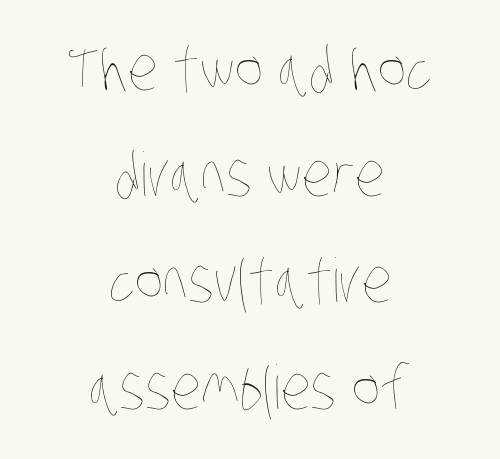
{"bold": "no", "weight": "thin", "width": "condensed", "stroke_contrast": "low", "x_height": "large", "monospaced": "no", "underline": "no", "align": "center", "line_spacing_ratio": 1.77, "letter_spacing": "normal", "letter_spacing_em": 0.0, "glyph_px": 60}
